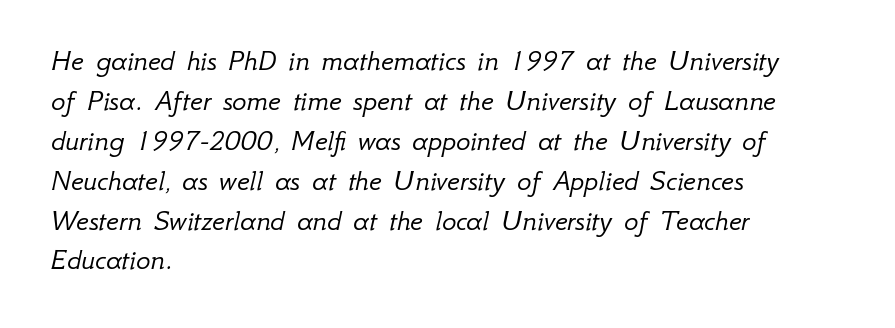
The strip under each line holds only bare page. Caption: multi-line text, flush left, ragged right. Do the characters align in a grid? No, the font is proportional. In terms of leading, this rendering sits right in the middle.
